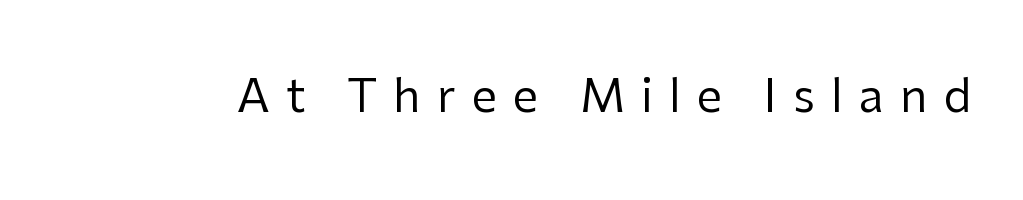
{"serif": "no", "italic": "no", "bold": "no", "weight": "regular", "width": "normal", "stroke_contrast": "low", "x_height": "medium", "monospaced": "no", "underline": "no", "letter_spacing": "wide", "letter_spacing_em": 0.36, "glyph_px": 45}
